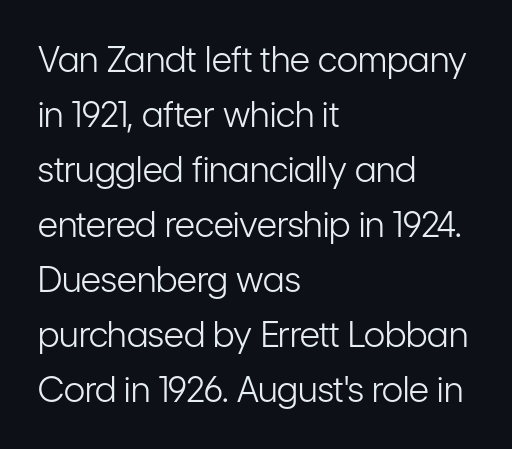
The image shows 35 px light, condensed sans-serif type, upright; set left-aligned, normal line spacing (1.57x), normal letter spacing, not underlined; low stroke contrast and a medium x-height.
